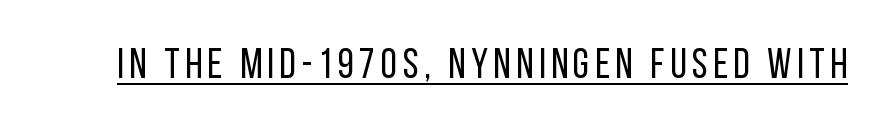
Q: Is the text bold? A: No.
Q: Is the text italic (slanted)? A: No, it is upright.
Q: Is the typeface a serif or a sans-serif typeface? A: Sans-serif.
Q: Is the text underlined? A: Yes.
Q: Width (condensed, normal, or wide)? A: Condensed.
Q: Stroke contrast? A: Low.
Q: x-height? A: Large.
Q: Monospaced? A: No.
